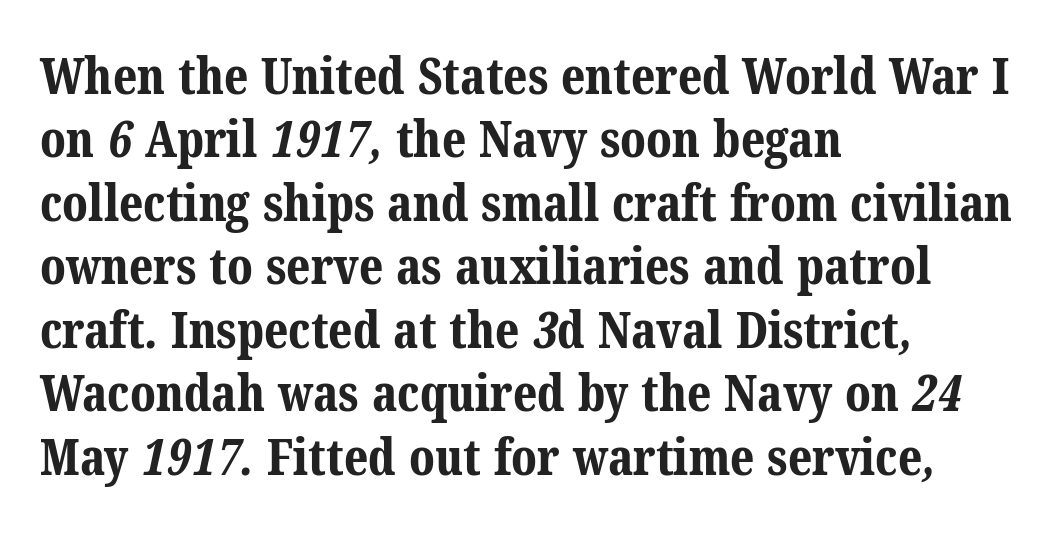
{"serif": "yes", "bold": "yes", "weight": "bold", "width": "normal", "stroke_contrast": "medium", "x_height": "medium", "monospaced": "no", "underline": "no", "align": "left", "line_spacing": "normal", "line_spacing_ratio": 1.27, "letter_spacing": "normal", "letter_spacing_em": 0.0, "glyph_px": 50}
